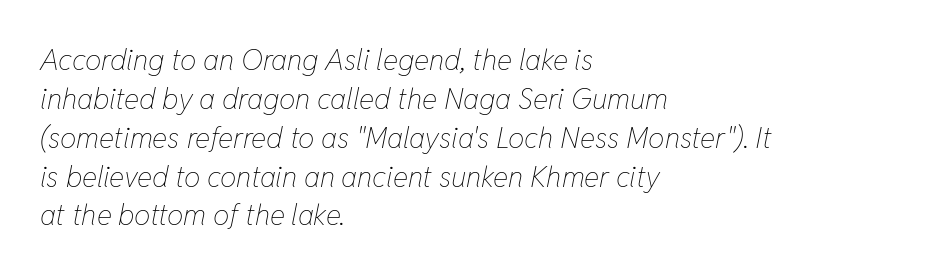
The image shows 29 px thin, condensed type, italic (leaning right); set left-aligned, normal line spacing (1.34x), normal letter spacing, not underlined; low stroke contrast and a medium x-height.
